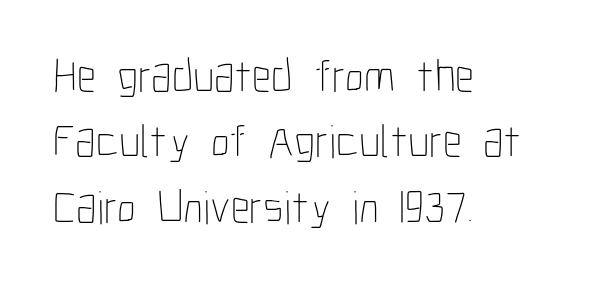
Q: Is the text bold? A: No.
Q: Is the text italic (slanted)? A: No, it is upright.
Q: Is the text underlined? A: No.
Q: How is the paragraph aligned? A: Left-aligned.
Q: Is the spacing between letters normal or unusually wide? A: Normal.
Q: Is the spacing between lines tight, normal or loose? A: Normal.
Q: Width (condensed, normal, or wide)? A: Condensed.
Q: Stroke contrast? A: Low.
Q: x-height? A: Medium.
Q: Monospaced? A: No.
